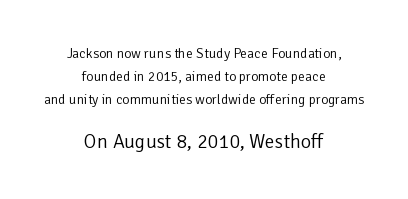
Each word holds together tightly as a unit, with standard inter-letter gaps. The lines in this sample share a center point and differ in where they start and stop. This is roman type, the default non-slanted kind. Whoever set this made the second block the dominant, larger element. Honestly, the row spacing looks completely unremarkable. Glance below the letters and you will spot only blank space.
